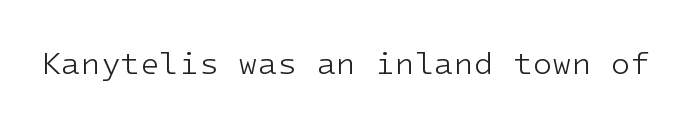
The image shows 32 px light sans-serif type, upright; set normal letter spacing, not underlined; low stroke contrast and a medium x-height.
